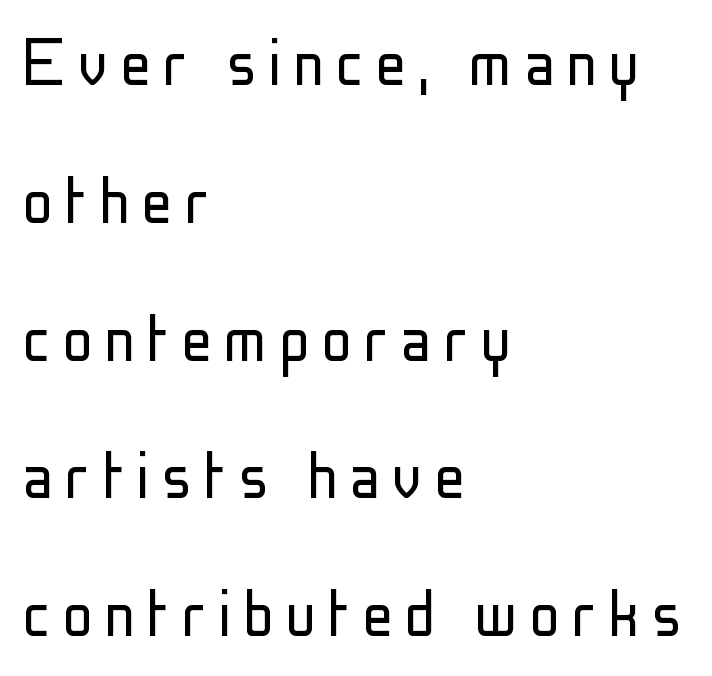
The image shows 77 px light, condensed sans-serif type, upright; set left-aligned, line spacing 1.79x, not underlined; low stroke contrast and a medium x-height.
